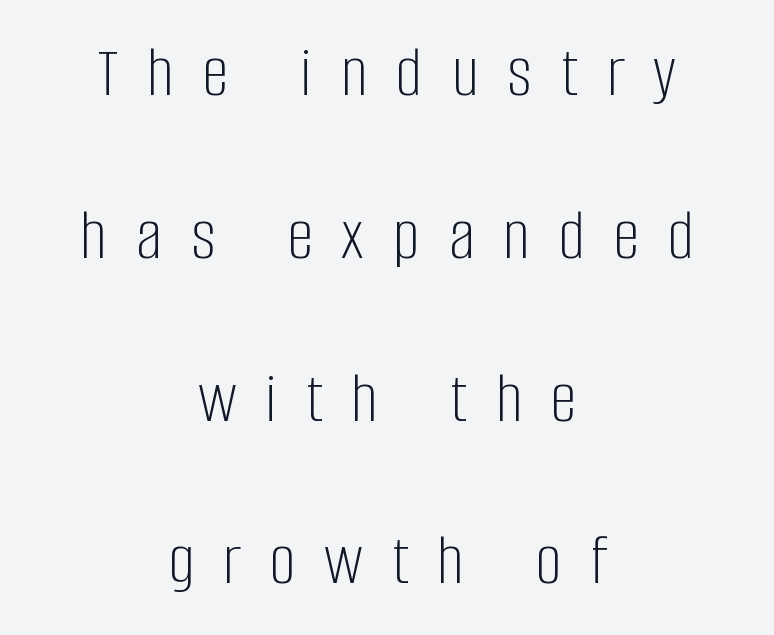
{"serif": "no", "italic": "no", "bold": "no", "weight": "light", "width": "condensed", "stroke_contrast": "low", "x_height": "large", "monospaced": "no", "underline": "no", "align": "center", "line_spacing": "loose", "line_spacing_ratio": 2.2, "letter_spacing": "wide", "letter_spacing_em": 0.39, "glyph_px": 74}
